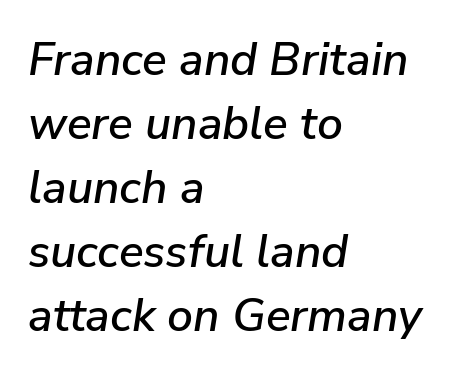
The image shows 46 px text type, italic (leaning right); set left-aligned, normal line spacing (1.39x), normal letter spacing, not underlined; low stroke contrast and a medium x-height.
